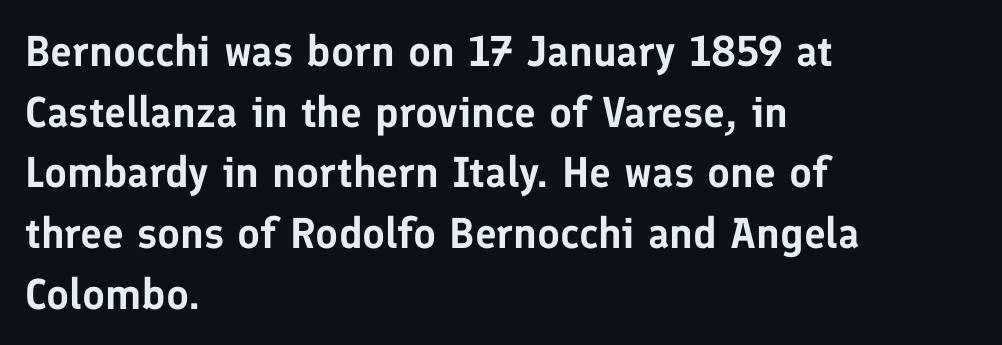
The image shows 43 px sans-serif type, upright; set left-aligned, normal line spacing (1.41x), normal letter spacing, not underlined; low stroke contrast and a medium x-height.
